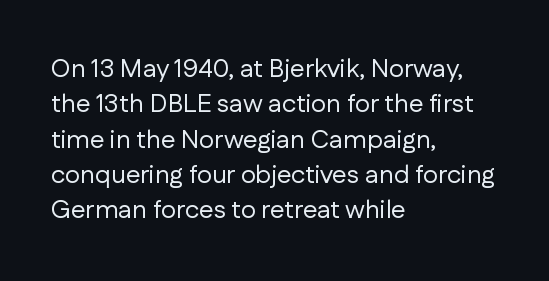
The image shows 26 px text type, upright; set left-aligned, normal line spacing (1.36x), normal letter spacing, not underlined.
